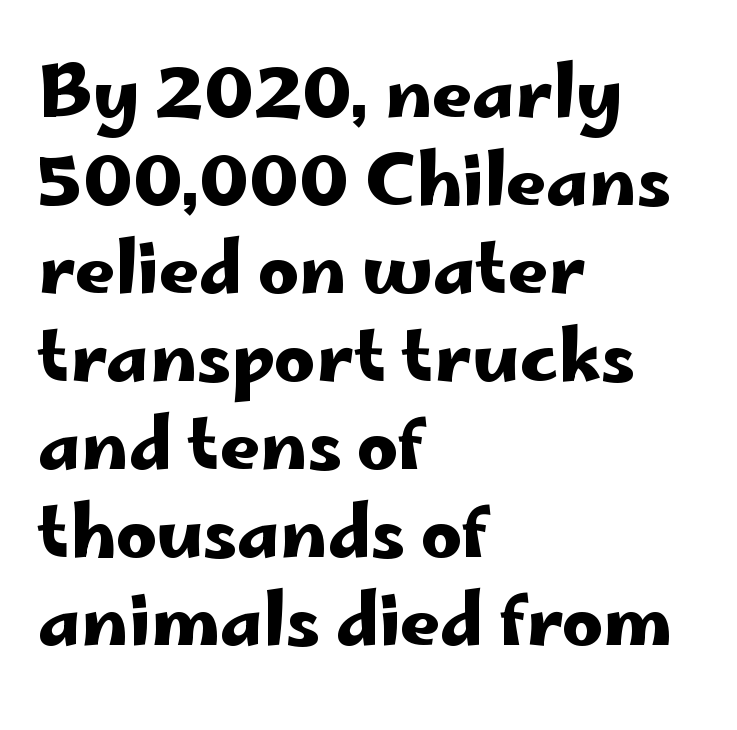
This sample uses plain, unmodified letter spacing. The passage shown is typed in a proportional face where columns would drift. Posture: straight, roman, zero tilt. Serifs: no, the terminals of the letterforms are clean.
